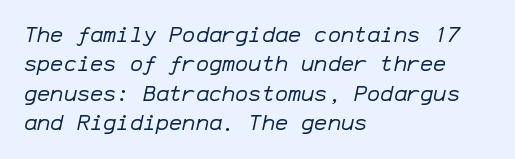
The image shows 22 px text type, italic (leaning right); set left-aligned, normal line spacing (1.33x), normal letter spacing, not underlined.
